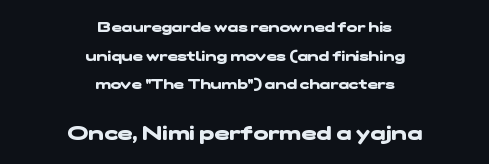
Q: Is the text bold? A: Yes.
Q: Is the text underlined? A: No.
Q: How is the paragraph aligned? A: Centered.
Q: Is the spacing between letters normal or unusually wide? A: Normal.
Q: Is the spacing between lines tight, normal or loose? A: Loose.
Q: Which block of text is set in a larger size, the first (top) or the second (bottom)? A: The second (bottom) one.
